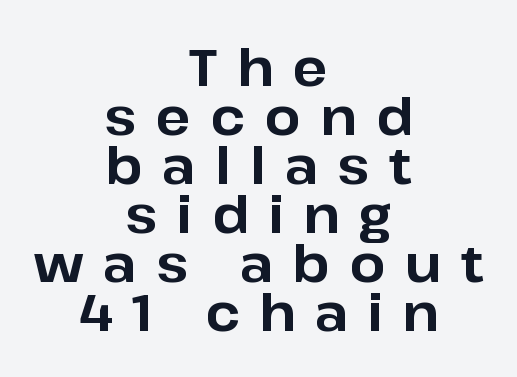
The font's upright variant was chosen for this text. Weight check: bold — yes, fully. Note the varied advance widths — an 'i' is clearly narrower than an 'm'. Layout note: lines centered. These lines are composed in type without serifs. The gaps between neighbouring characters are conspicuously large.
